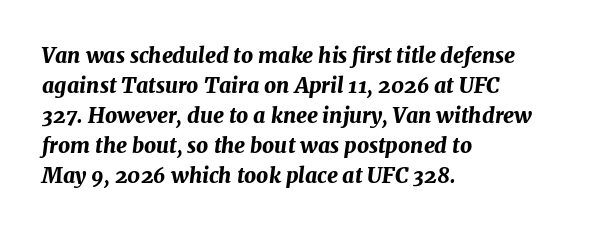
Q: Is the text bold? A: Yes.
Q: Is the text italic (slanted)? A: Yes, it leans right by about 7 degrees.
Q: Is the text underlined? A: No.
Q: How is the paragraph aligned? A: Left-aligned.
Q: Is the spacing between letters normal or unusually wide? A: Normal.
Q: Is the spacing between lines tight, normal or loose? A: Normal.
